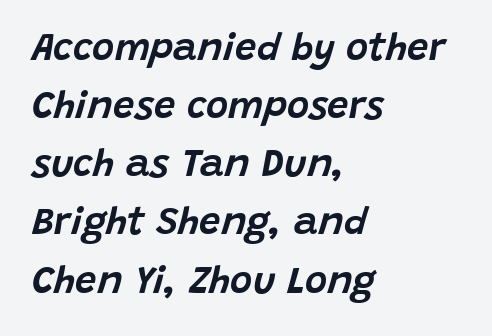
{"italic": "yes", "lean": "right", "slant_degrees": 15, "width": "normal", "stroke_contrast": "low", "x_height": "large", "monospaced": "no", "underline": "no", "align": "left", "line_spacing": "normal", "line_spacing_ratio": 1.53, "letter_spacing": "normal", "letter_spacing_em": 0.0, "glyph_px": 38}
